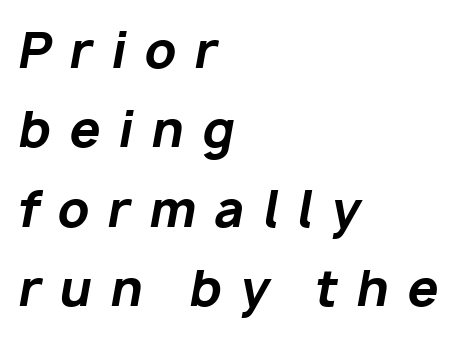
The image shows 49 px bold type, italic (leaning right); set left-aligned, normal line spacing (1.62x), unusually wide letter spacing (+0.37 em), not underlined; low stroke contrast and a medium x-height.
